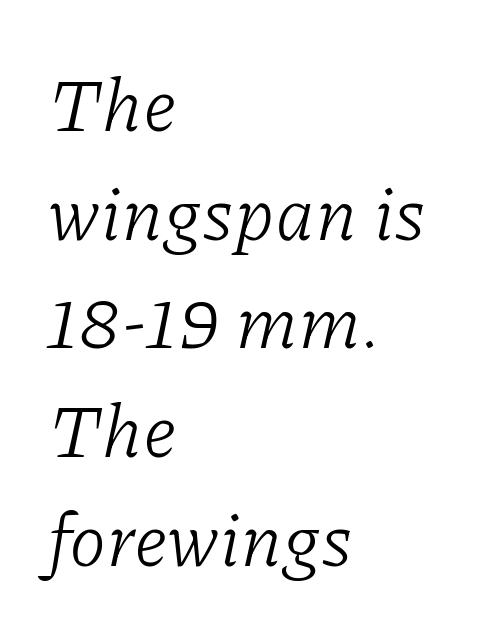
The image shows 75 px light serif type, italic (leaning right); set left-aligned, normal line spacing (1.45x), normal letter spacing, not underlined; low stroke contrast and a medium x-height.
